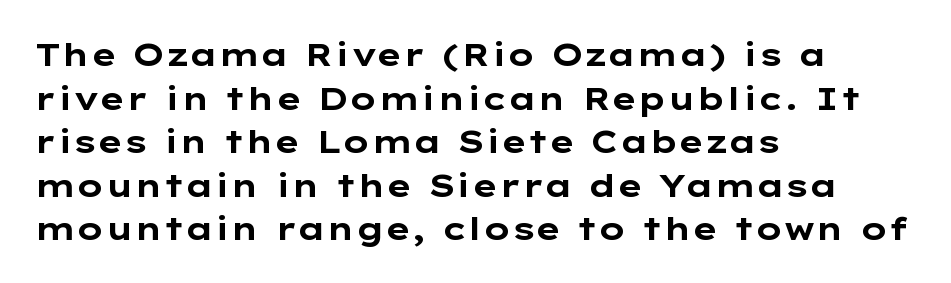
Leftover space on each line is placed entirely after the last word. Characters follow at the spacing the type designer built in. Decoration check: the copy has no underline. Unlike a traditional serif, this face leaves its strokes unadorned. What's the leading like? Ordinary, nothing unusual. Character widths vary here, with narrow letters taking less room than wide ones.
